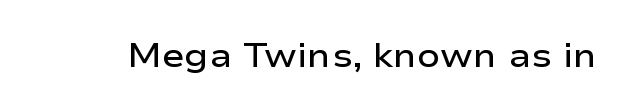
The image shows 34 px semibold, wide sans-serif type, upright; set normal letter spacing, not underlined; low stroke contrast and a medium x-height.
